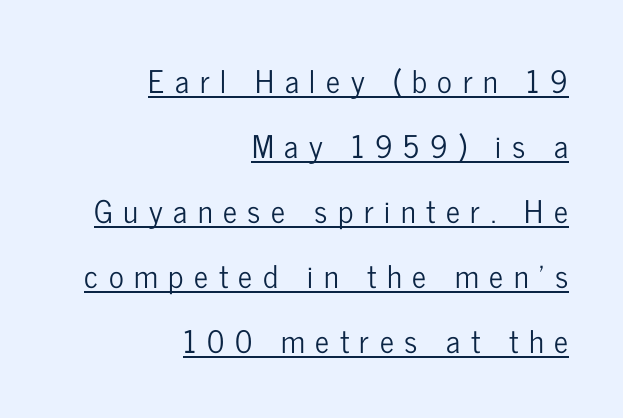
{"serif": "no", "italic": "no", "width": "condensed", "stroke_contrast": "low", "x_height": "medium", "monospaced": "no", "underline": "yes", "align": "right", "line_spacing": "loose", "line_spacing_ratio": 2.1, "letter_spacing": "wide", "letter_spacing_em": 0.34, "glyph_px": 31}
